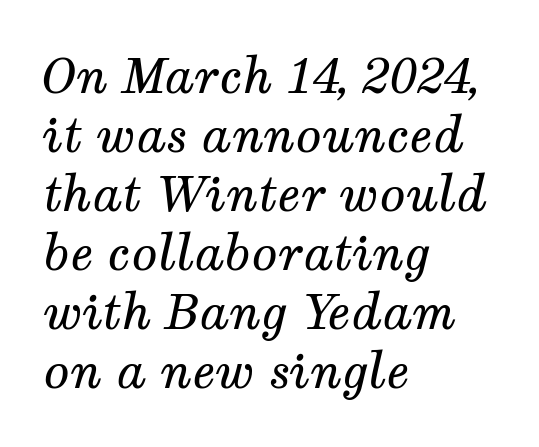
Q: Is the text bold? A: No.
Q: Is the text italic (slanted)? A: Yes, it leans right by about 12 degrees.
Q: Is the typeface a serif or a sans-serif typeface? A: Serif.
Q: Is the text underlined? A: No.
Q: How is the paragraph aligned? A: Left-aligned.
Q: Is the spacing between letters normal or unusually wide? A: Normal.
Q: Width (condensed, normal, or wide)? A: Normal.
Q: Stroke contrast? A: Medium.
Q: x-height? A: Medium.
Q: Monospaced? A: No.
